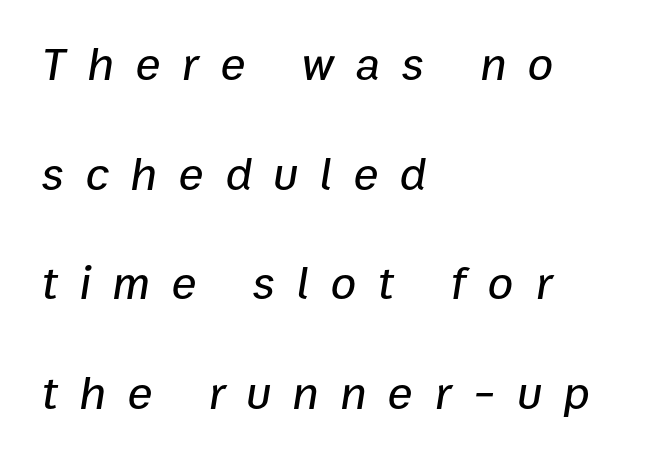
Is the type slanted? Yes — the strokes lean at a clear angle. Which margin do the lines hug? The left one — the right edge is uneven. Is this a fixed-width face? No — the glyphs have proportional, varying widths. The words here are not underlined. In terms of leading, this rendering errs on the spacious side. The horizontal fit of the characters is loose and conspicuously gappy.
